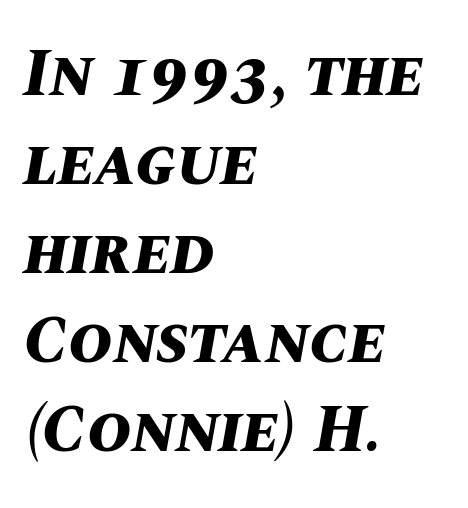
{"italic": "yes", "lean": "right", "slant_degrees": 10, "bold": "yes", "weight": "bold", "width": "normal", "stroke_contrast": "medium", "x_height": "large", "monospaced": "no", "underline": "no", "align": "left", "line_spacing": "normal", "line_spacing_ratio": 1.33, "letter_spacing": "normal", "letter_spacing_em": 0.0, "glyph_px": 67}
